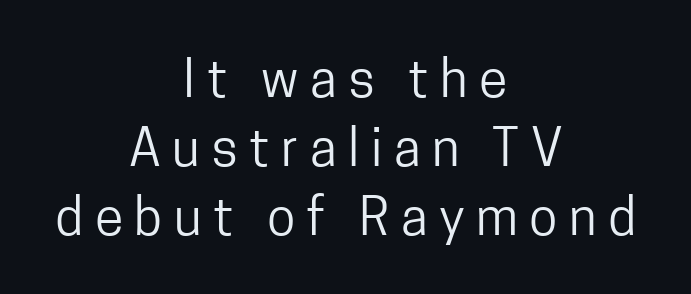
{"serif": "no", "italic": "no", "bold": "no", "weight": "regular", "width": "condensed", "stroke_contrast": "low", "x_height": "medium", "monospaced": "no", "underline": "no", "align": "center", "line_spacing": "normal", "line_spacing_ratio": 1.33, "letter_spacing": "wide", "letter_spacing_em": 0.22, "glyph_px": 52}
